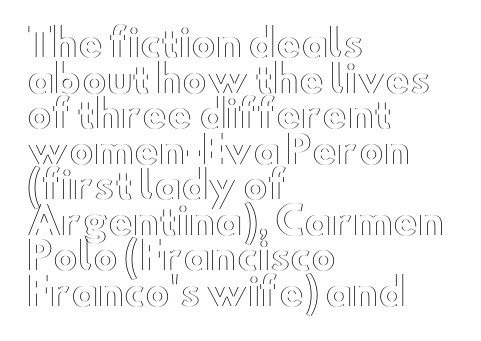
The paragraph has a hard left edge and a soft right edge. Proportional: the letters do not fall into vertical columns. What's the leading like? Squeezed, with rows nearly overlapping. Words appear dense and cohesive because spacing is normal. Style check: upright. Any mark beneath the type? The region is blank.
